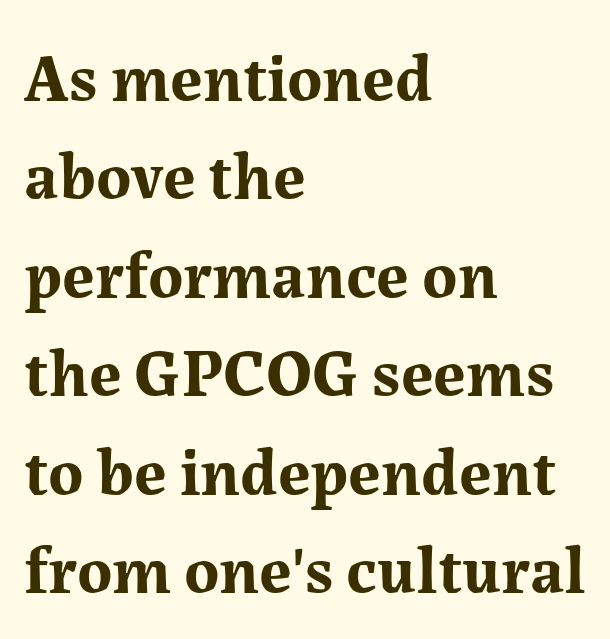
{"serif": "yes", "italic": "no", "bold": "yes", "weight": "bold", "width": "normal", "stroke_contrast": "medium", "x_height": "medium", "monospaced": "no", "underline": "no", "align": "left", "line_spacing": "normal", "line_spacing_ratio": 1.47, "letter_spacing": "normal", "letter_spacing_em": 0.0, "glyph_px": 67}
